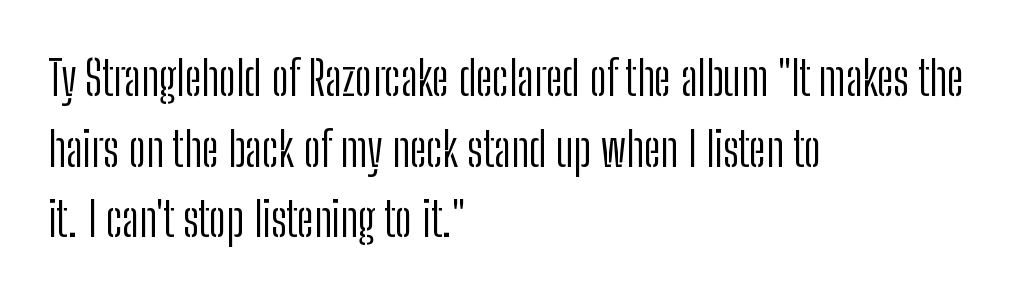
Characters follow at the spacing the type designer built in. A sans-serif font was chosen for this passage. Rendered with straight, roman letterforms. The vertical gap from one line to the next is medium. In CSS terms this would be text-align: left. The font sits on the lighter half of the weight spectrum, regular included.
